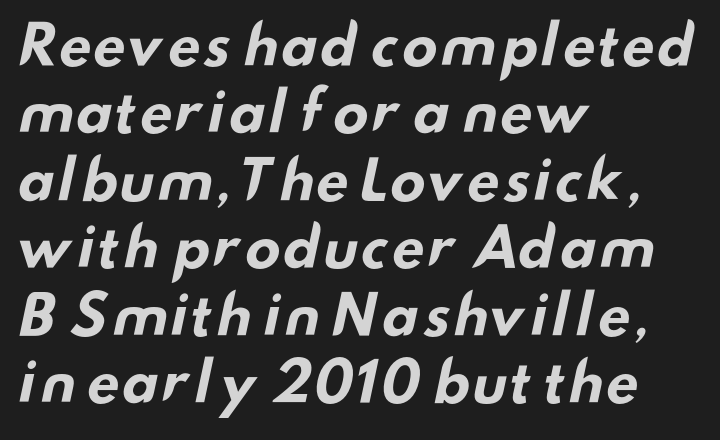
Q: Is the text bold? A: Yes.
Q: Is the typeface a serif or a sans-serif typeface? A: Sans-serif.
Q: Is the text underlined? A: No.
Q: How is the paragraph aligned? A: Left-aligned.
Q: Is the spacing between letters normal or unusually wide? A: Normal.
Q: Is the spacing between lines tight, normal or loose? A: Normal.
Q: Width (condensed, normal, or wide)? A: Wide.
Q: Stroke contrast? A: Low.
Q: x-height? A: Small.
Q: Monospaced? A: No.
